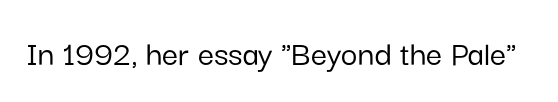
You could not count columns in this text — the font is proportionally spaced. This is roman type, the default non-slanted kind. Short note: letters normally spaced. Clear beneath every line of the passage. Font category for this specimen: sans-serif.
